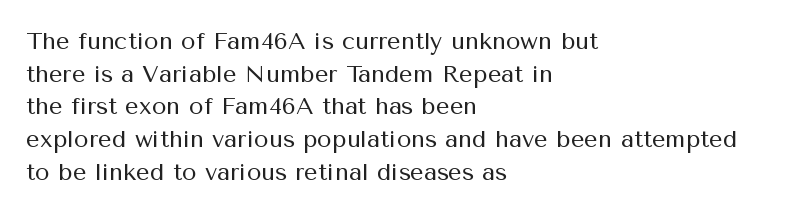
Plain, unruled lines of type. Ordinary non-slanted type is in use. Does extra space separate the letters? No, they use regular spacing. This is not heavy type; no bold has been used. These lines sit exactly where default settings would place them. Reading down the block, your eye returns to a fixed left position each line.
